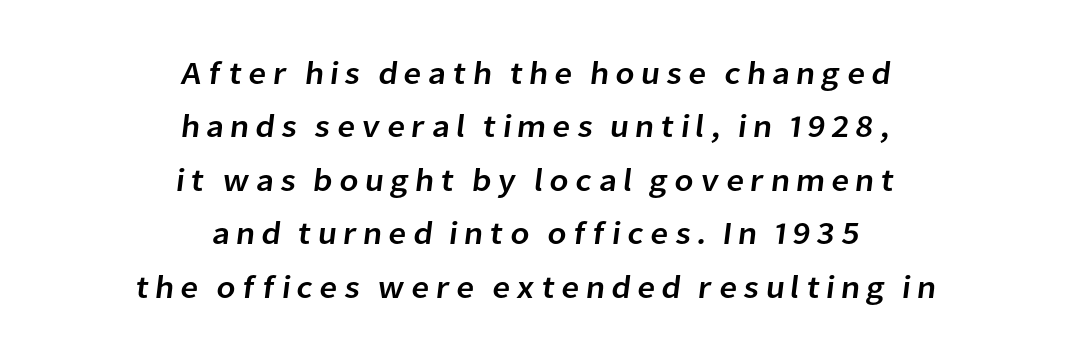
The image shows 32 px sans-serif type; set centered, normal line spacing (1.67x), not underlined; low stroke contrast and a medium x-height.
